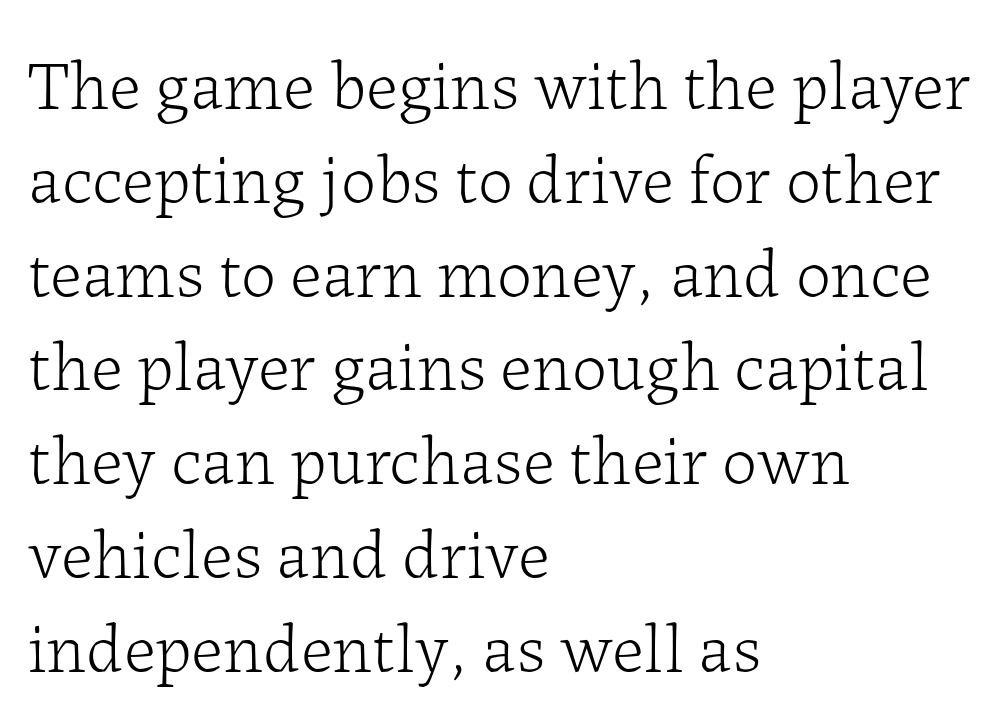
Q: Is the text bold? A: No.
Q: Is the text italic (slanted)? A: No, it is upright.
Q: Is the typeface a serif or a sans-serif typeface? A: Serif.
Q: Is the text underlined? A: No.
Q: How is the paragraph aligned? A: Left-aligned.
Q: Is the spacing between letters normal or unusually wide? A: Normal.
Q: Is the spacing between lines tight, normal or loose? A: Normal.
Q: Width (condensed, normal, or wide)? A: Normal.
Q: Stroke contrast? A: Low.
Q: x-height? A: Medium.
Q: Monospaced? A: No.
